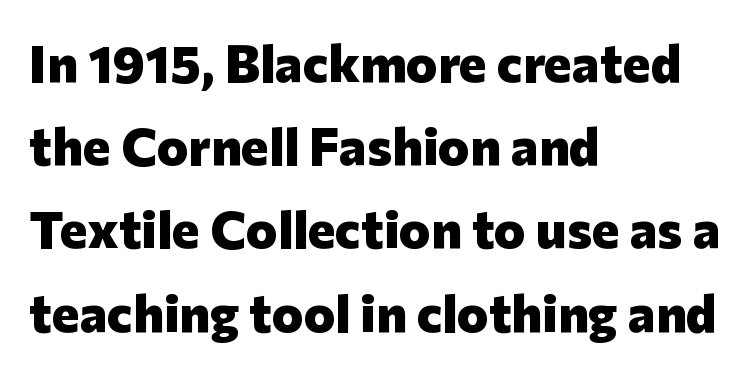
Q: Is the text bold? A: Yes.
Q: Is the text italic (slanted)? A: No, it is upright.
Q: Is the typeface a serif or a sans-serif typeface? A: Sans-serif.
Q: Is the text underlined? A: No.
Q: How is the paragraph aligned? A: Left-aligned.
Q: Is the spacing between letters normal or unusually wide? A: Normal.
Q: Is the spacing between lines tight, normal or loose? A: Normal.
Q: Width (condensed, normal, or wide)? A: Normal.
Q: Stroke contrast? A: Low.
Q: x-height? A: Medium.
Q: Monospaced? A: No.
